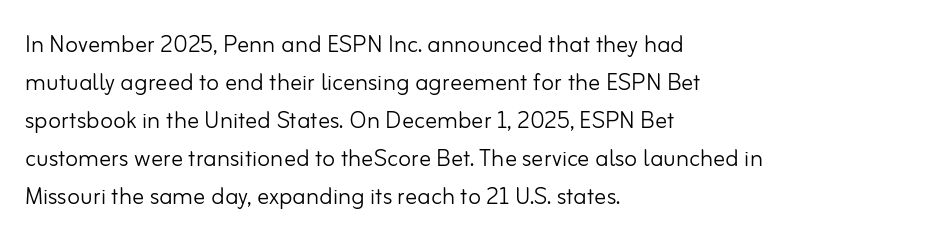
The letters advance in unequal steps, a hallmark of proportional type. Vertically, the passage feels balanced, rows spaced as you'd expect. Designer's note — italics off, roman on. The face used here is rendered with its standard letterfit. I'd call this a sans setting — the letters go barefoot.
